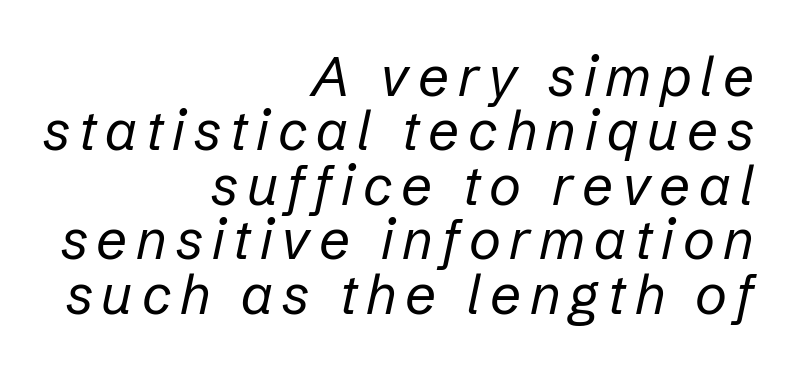
The image shows 55 px regular-weight type, italic (leaning right); set right-aligned, tight line spacing (0.99x), not underlined; low stroke contrast and a medium x-height.
